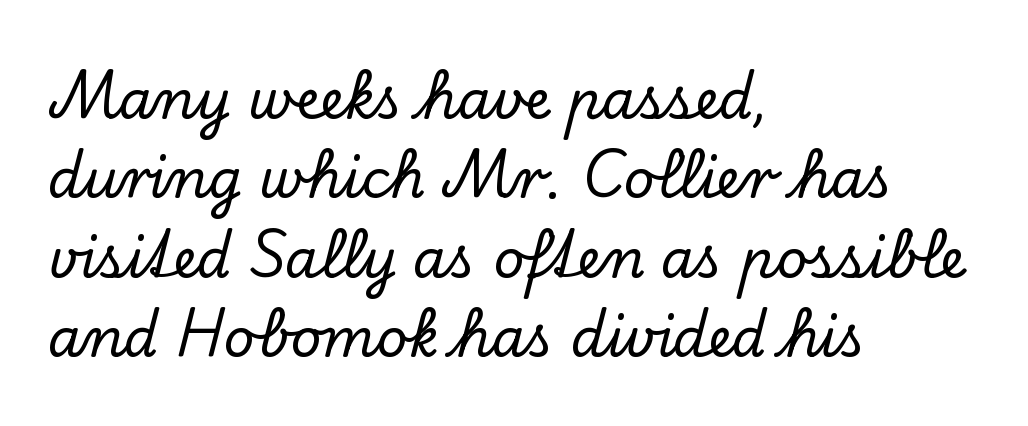
The image shows 54 px serif type; set left-aligned, normal line spacing (1.47x), normal letter spacing, not underlined; low stroke contrast and a small x-height.
